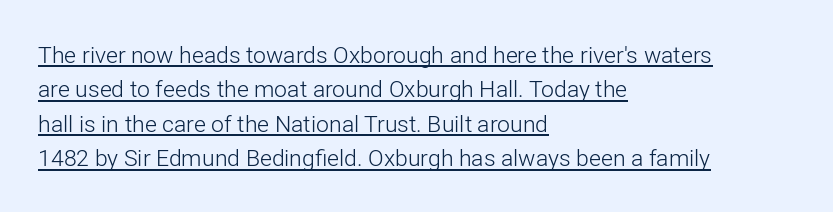
Q: Is the text bold? A: No.
Q: Is the text italic (slanted)? A: No, it is upright.
Q: Is the text underlined? A: Yes.
Q: How is the paragraph aligned? A: Left-aligned.
Q: Is the spacing between letters normal or unusually wide? A: Normal.
Q: Is the spacing between lines tight, normal or loose? A: Normal.
